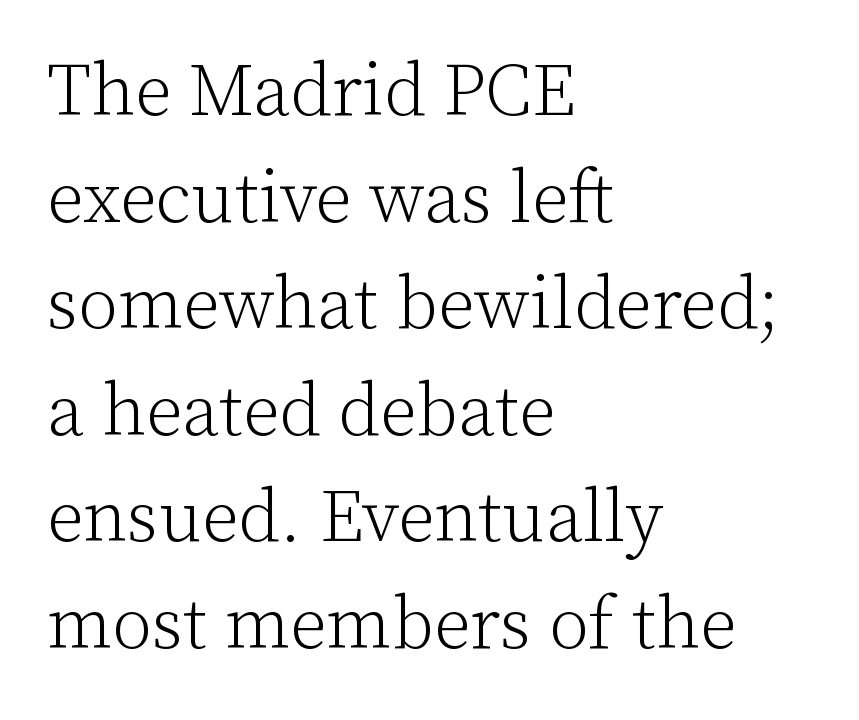
The cut favours lightness, reaching ordinary text weight at its darkest. Letters rest on an invisible, unmarked baseline. These lines are rendered in a variable-pitch font. Is this a sans? No — the strokes have serifs. Rows of type keep a routine distance in the vertical direction. Students, note that the glyphs here touch the page at normal intervals.
